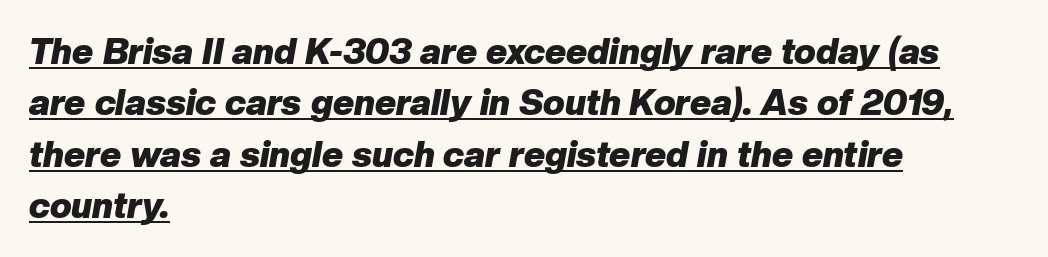
{"italic": "yes", "lean": "right", "slant_degrees": 10, "bold": "yes", "weight": "heavy", "width": "normal", "stroke_contrast": "low", "x_height": "medium", "monospaced": "no", "underline": "yes", "align": "left", "line_spacing": "normal", "line_spacing_ratio": 1.43, "letter_spacing": "normal", "letter_spacing_em": 0.0, "glyph_px": 36}
